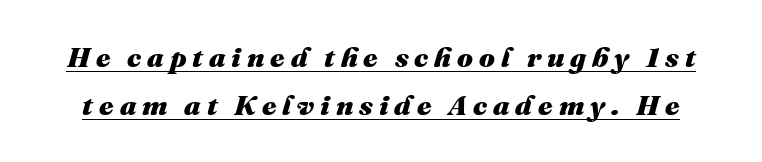
Q: Is the text bold? A: Yes.
Q: Is the text italic (slanted)? A: Yes, it leans right by about 16 degrees.
Q: Is the text underlined? A: Yes.
Q: Is the spacing between letters normal or unusually wide? A: Unusually wide.
Q: Width (condensed, normal, or wide)? A: Normal.
Q: Stroke contrast? A: Medium.
Q: x-height? A: Medium.
Q: Monospaced? A: No.
